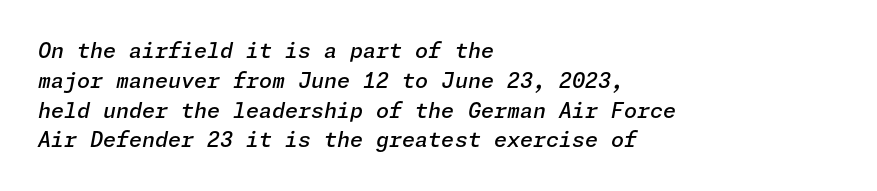
Q: Is the text bold? A: Semi-bold.
Q: Is the text italic (slanted)? A: Yes, it leans right by about 11 degrees.
Q: Is the text underlined? A: No.
Q: How is the paragraph aligned? A: Left-aligned.
Q: Is the spacing between letters normal or unusually wide? A: Normal.
Q: Is the spacing between lines tight, normal or loose? A: Normal.
